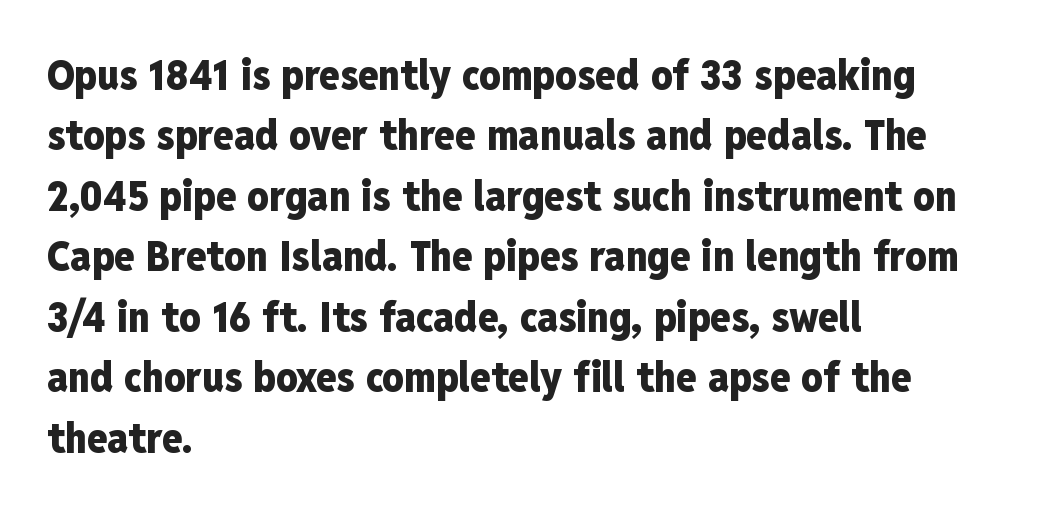
Q: Is the text bold? A: Yes.
Q: Is the text italic (slanted)? A: No, it is upright.
Q: Is the typeface a serif or a sans-serif typeface? A: Sans-serif.
Q: Is the text underlined? A: No.
Q: How is the paragraph aligned? A: Left-aligned.
Q: Is the spacing between letters normal or unusually wide? A: Normal.
Q: Is the spacing between lines tight, normal or loose? A: Normal.
Q: Width (condensed, normal, or wide)? A: Condensed.
Q: Stroke contrast? A: Low.
Q: x-height? A: Medium.
Q: Monospaced? A: No.
